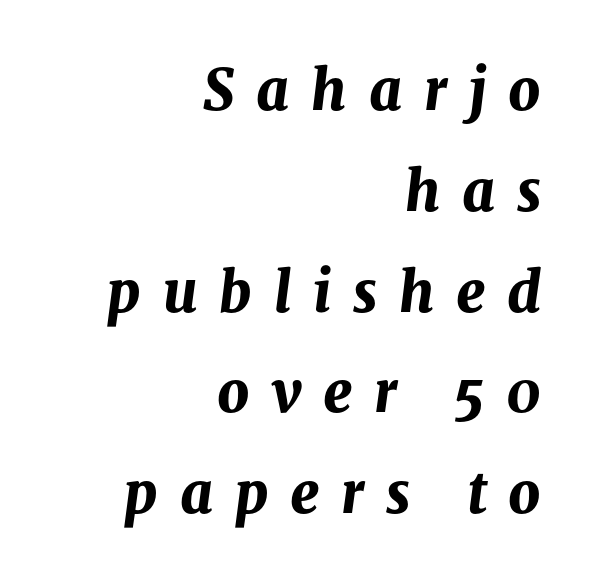
{"italic": "yes", "lean": "right", "slant_degrees": 8, "bold": "yes", "weight": "bold", "width": "normal", "stroke_contrast": "medium", "x_height": "medium", "monospaced": "no", "underline": "no", "align": "right", "line_spacing_ratio": 1.8, "letter_spacing": "wide", "letter_spacing_em": 0.39, "glyph_px": 56}
